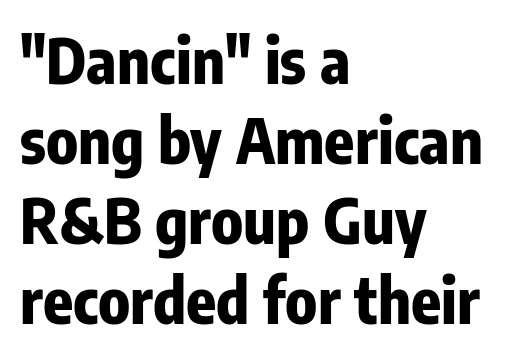
The image shows 62 px bold, condensed sans-serif type, upright; set left-aligned, normal line spacing (1.29x), normal letter spacing, not underlined; low stroke contrast and a medium x-height.
